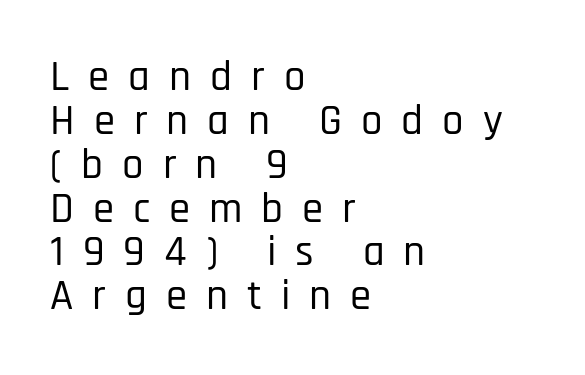
The image shows 43 px condensed sans-serif type, upright; set left-aligned, tight line spacing (1.02x), unusually wide letter spacing (+0.44 em), not underlined; low stroke contrast and a large x-height.
